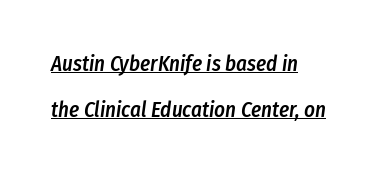
The image shows 21 px text type, italic (leaning right); set left-aligned, loose line spacing (2.17x), normal letter spacing, underlined.
